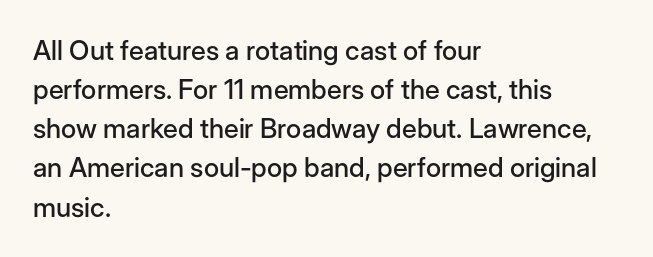
Q: Is the text italic (slanted)? A: No, it is upright.
Q: Is the text underlined? A: No.
Q: How is the paragraph aligned? A: Left-aligned.
Q: Is the spacing between letters normal or unusually wide? A: Normal.
Q: Is the spacing between lines tight, normal or loose? A: Normal.
